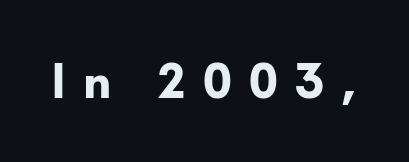
The image shows 47 px bold sans-serif type, upright; set unusually wide letter spacing (+0.37 em), not underlined; low stroke contrast and a small x-height.
